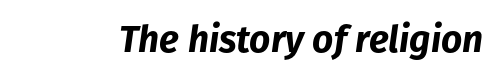
Q: Is the text bold? A: Yes.
Q: Is the text italic (slanted)? A: Yes, it leans right by about 8 degrees.
Q: Is the text underlined? A: No.
Q: Is the spacing between letters normal or unusually wide? A: Normal.
Q: Width (condensed, normal, or wide)? A: Normal.
Q: Stroke contrast? A: Low.
Q: x-height? A: Medium.
Q: Monospaced? A: No.
